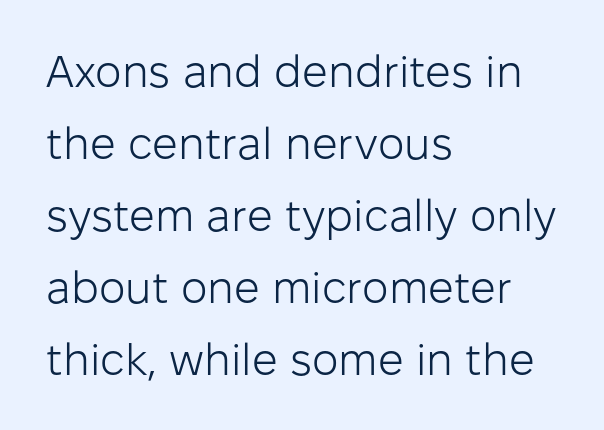
Q: Is the text bold? A: No.
Q: Is the text italic (slanted)? A: No, it is upright.
Q: Is the typeface a serif or a sans-serif typeface? A: Sans-serif.
Q: Is the text underlined? A: No.
Q: How is the paragraph aligned? A: Left-aligned.
Q: Is the spacing between letters normal or unusually wide? A: Normal.
Q: Is the spacing between lines tight, normal or loose? A: Normal.
Q: Width (condensed, normal, or wide)? A: Normal.
Q: Stroke contrast? A: Low.
Q: x-height? A: Medium.
Q: Monospaced? A: No.
